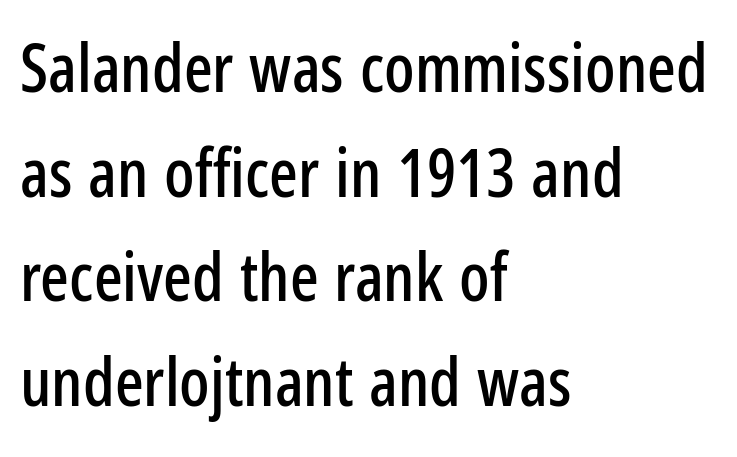
Q: Is the text italic (slanted)? A: No, it is upright.
Q: Is the typeface a serif or a sans-serif typeface? A: Sans-serif.
Q: Is the text underlined? A: No.
Q: How is the paragraph aligned? A: Left-aligned.
Q: Is the spacing between letters normal or unusually wide? A: Normal.
Q: Is the spacing between lines tight, normal or loose? A: Normal.
Q: Width (condensed, normal, or wide)? A: Condensed.
Q: Stroke contrast? A: Low.
Q: x-height? A: Medium.
Q: Monospaced? A: No.
